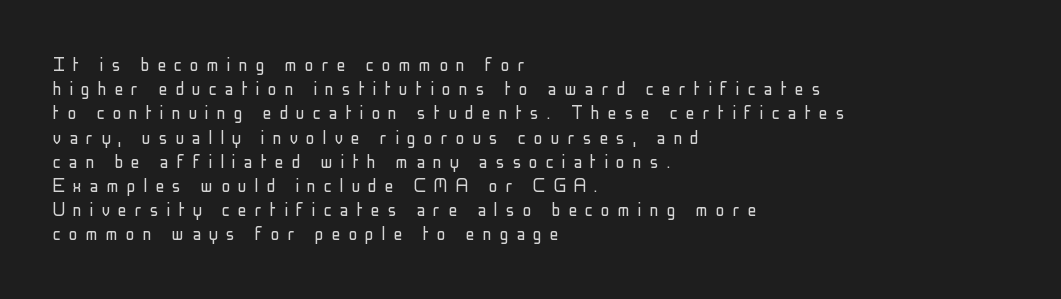
Q: Is the text bold? A: No.
Q: Is the text italic (slanted)? A: No, it is upright.
Q: Is the text underlined? A: No.
Q: How is the paragraph aligned? A: Left-aligned.
Q: Is the spacing between letters normal or unusually wide? A: Unusually wide.
Q: Is the spacing between lines tight, normal or loose? A: Tight.
